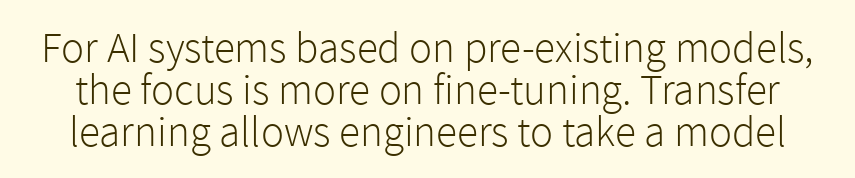
The image shows 43 px light sans-serif type, upright; set tight line spacing (0.98x), normal letter spacing, not underlined; a medium x-height.
